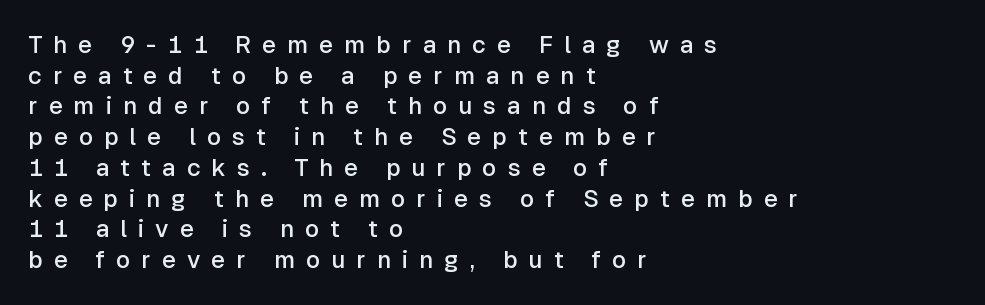
Q: Is the text bold? A: Semi-bold.
Q: Is the text italic (slanted)? A: No, it is upright.
Q: Is the text underlined? A: No.
Q: How is the paragraph aligned? A: Left-aligned.
Q: Is the spacing between letters normal or unusually wide? A: Unusually wide.
Q: Is the spacing between lines tight, normal or loose? A: Normal.
